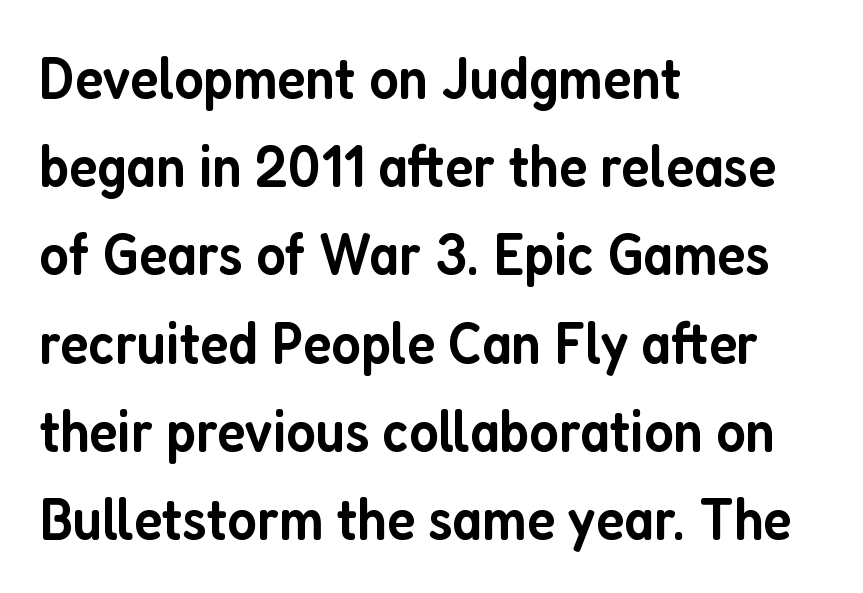
The image shows 60 px semibold, condensed sans-serif type, upright; set left-aligned, normal line spacing (1.47x), normal letter spacing, not underlined; low stroke contrast and a medium x-height.
